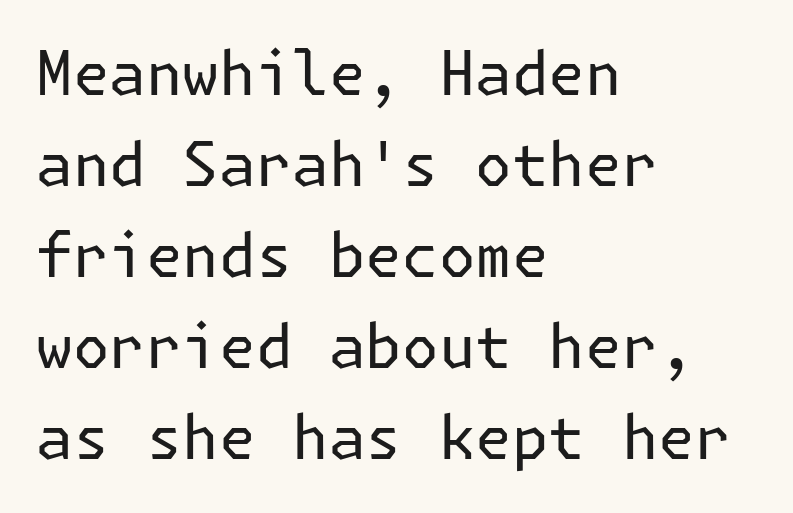
This sample keeps an unexceptional amount of space between lines. Characters remain perfectly vertical along every line. This rendering uses left alignment, leaving the right contour irregular. Is the stroke heavy? The answer is a plain regular-or-lighter.
